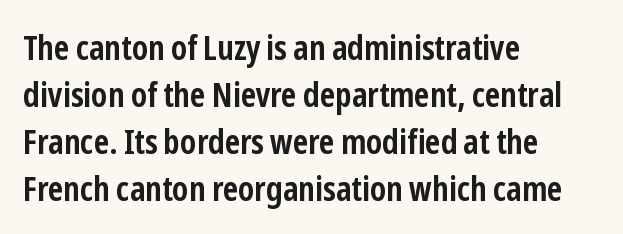
Q: Is the text bold? A: Yes.
Q: Is the text italic (slanted)? A: No, it is upright.
Q: Is the typeface a serif or a sans-serif typeface? A: Sans-serif.
Q: Is the text underlined? A: No.
Q: How is the paragraph aligned? A: Left-aligned.
Q: Is the spacing between letters normal or unusually wide? A: Normal.
Q: Is the spacing between lines tight, normal or loose? A: Normal.
Q: Width (condensed, normal, or wide)? A: Condensed.
Q: Stroke contrast? A: Low.
Q: x-height? A: Medium.
Q: Monospaced? A: No.
